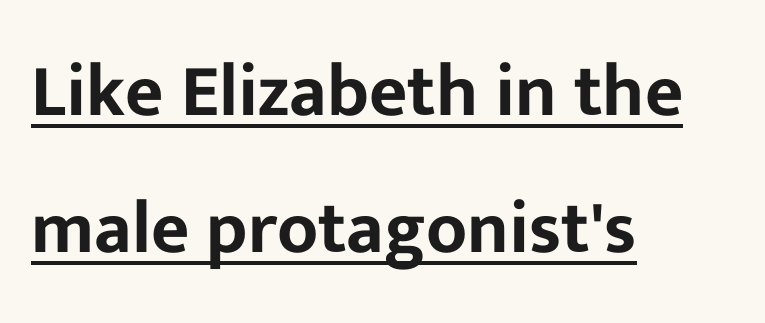
{"serif": "no", "italic": "no", "width": "normal", "stroke_contrast": "low", "x_height": "medium", "monospaced": "no", "underline": "yes", "align": "left", "line_spacing_ratio": 1.85, "letter_spacing": "normal", "letter_spacing_em": 0.0, "glyph_px": 74}
